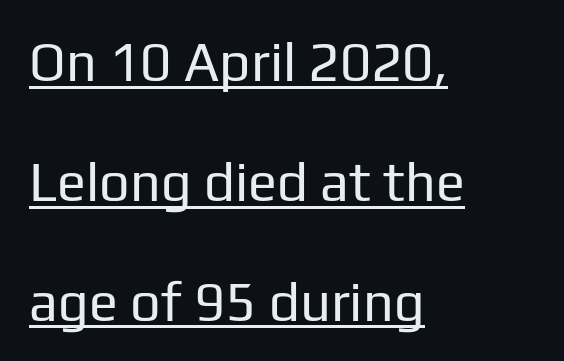
The image shows 54 px regular-weight sans-serif type, upright; set left-aligned, loose line spacing (2.22x), normal letter spacing, underlined; low stroke contrast and a medium x-height.
